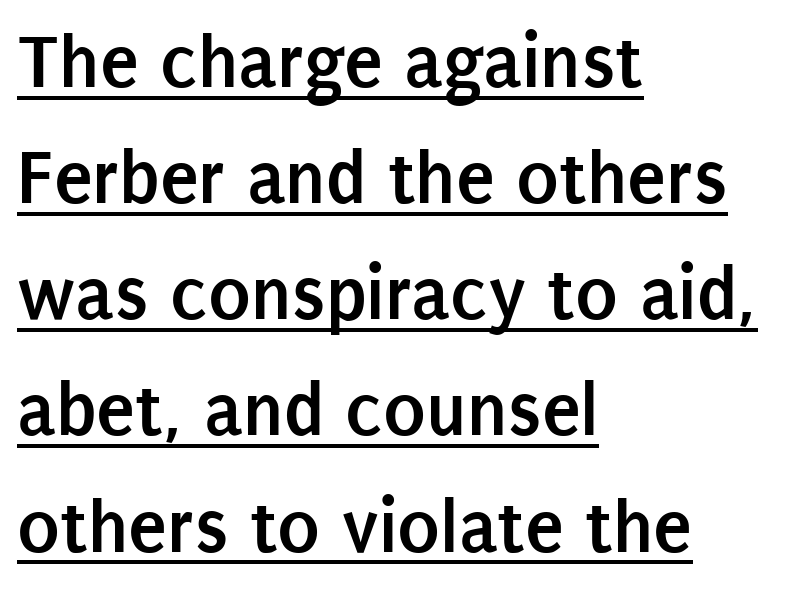
Q: Is the text bold? A: Yes.
Q: Is the text italic (slanted)? A: No, it is upright.
Q: Is the typeface a serif or a sans-serif typeface? A: Sans-serif.
Q: Is the text underlined? A: Yes.
Q: How is the paragraph aligned? A: Left-aligned.
Q: Is the spacing between letters normal or unusually wide? A: Normal.
Q: Is the spacing between lines tight, normal or loose? A: Normal.
Q: Width (condensed, normal, or wide)? A: Condensed.
Q: Stroke contrast? A: Low.
Q: x-height? A: Large.
Q: Monospaced? A: No.
